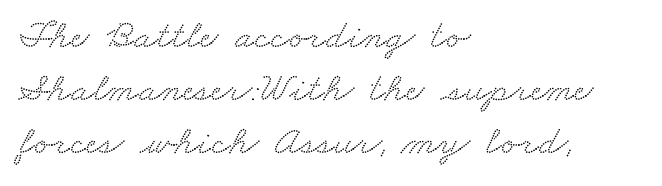
Q: Is the typeface a serif or a sans-serif typeface? A: Serif.
Q: Is the text underlined? A: No.
Q: How is the paragraph aligned? A: Left-aligned.
Q: Is the spacing between letters normal or unusually wide? A: Normal.
Q: Is the spacing between lines tight, normal or loose? A: Normal.
Q: Width (condensed, normal, or wide)? A: Wide.
Q: Stroke contrast? A: Medium.
Q: x-height? A: Small.
Q: Monospaced? A: No.
